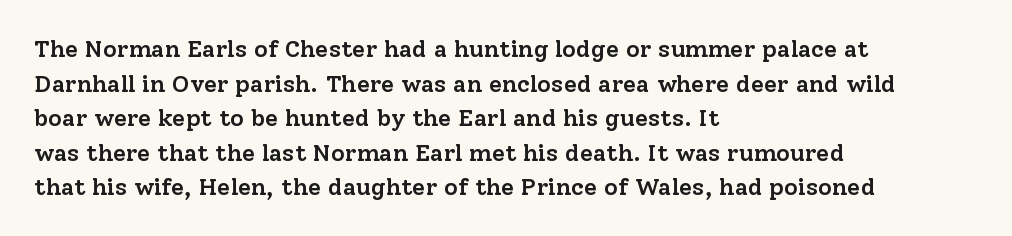
Inter-character spacing is left at the font's built-in metrics. Is there any slant? The stems are plumb. Reading down the block, your eye returns to a fixed left position each line. A semibold gives these letters moderate extra thickness, short of bold.
